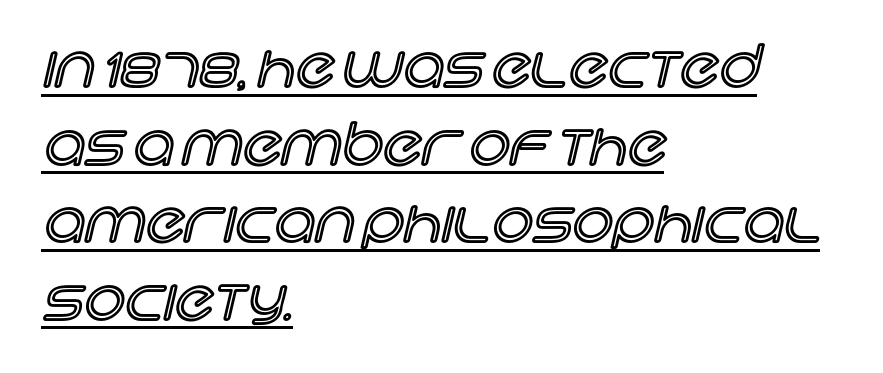
{"width": "normal", "x_height": "large", "monospaced": "no", "underline": "yes", "align": "left", "line_spacing": "normal", "line_spacing_ratio": 1.36, "letter_spacing": "normal", "letter_spacing_em": 0.0, "glyph_px": 57}
